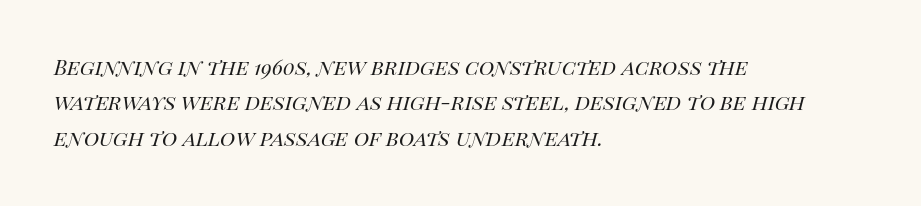
The image shows 26 px text type, italic (leaning right); set left-aligned, normal line spacing (1.36x), normal letter spacing, not underlined.
